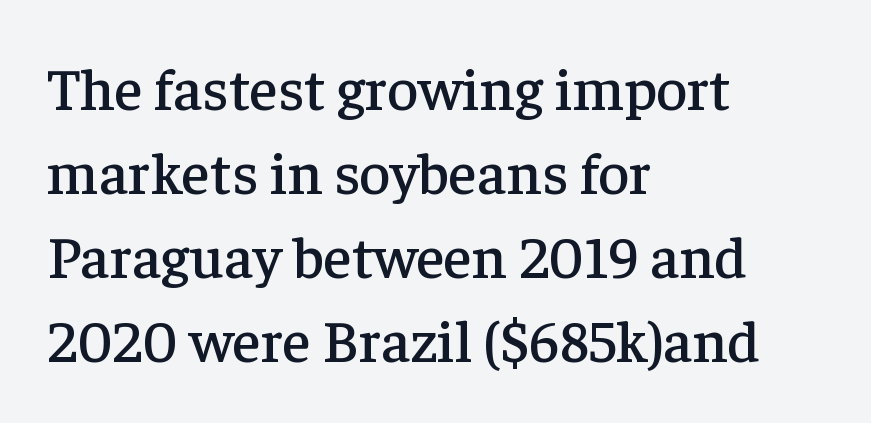
Compared with a centered layout, this one pins lines to the left instead. Is this a sans? No — the strokes have serifs. Italic? Not at all — the glyphs are vertical. Vertical spacing — default. In terms of letterspacing, this is plain default setting.
